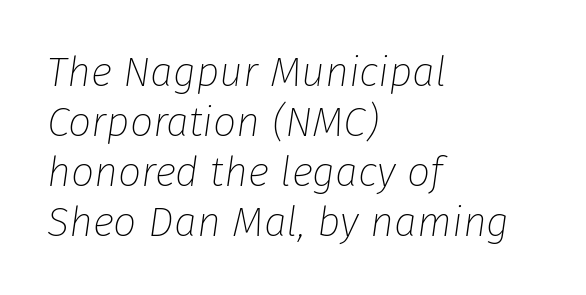
The image shows 41 px thin type, italic (leaning right); set left-aligned, line spacing 1.22x, normal letter spacing, not underlined; low stroke contrast and a medium x-height.
